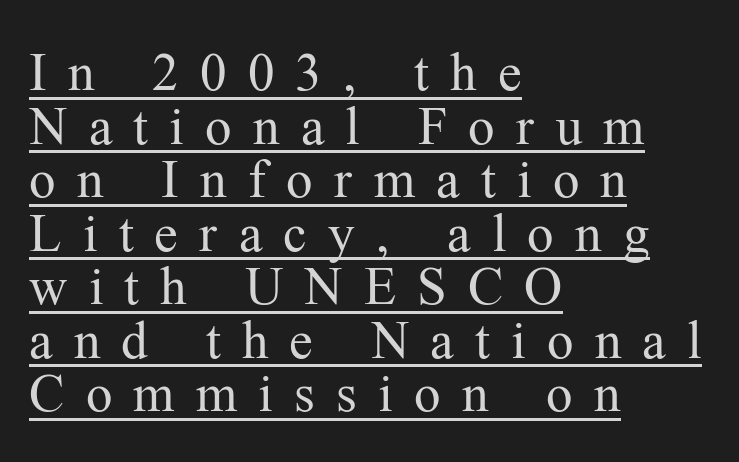
{"serif": "yes", "italic": "no", "bold": "no", "weight": "regular", "width": "normal", "stroke_contrast": "medium", "x_height": "medium", "monospaced": "no", "underline": "yes", "align": "left", "line_spacing": "tight", "line_spacing_ratio": 1.01, "letter_spacing": "wide", "letter_spacing_em": 0.4, "glyph_px": 53}
